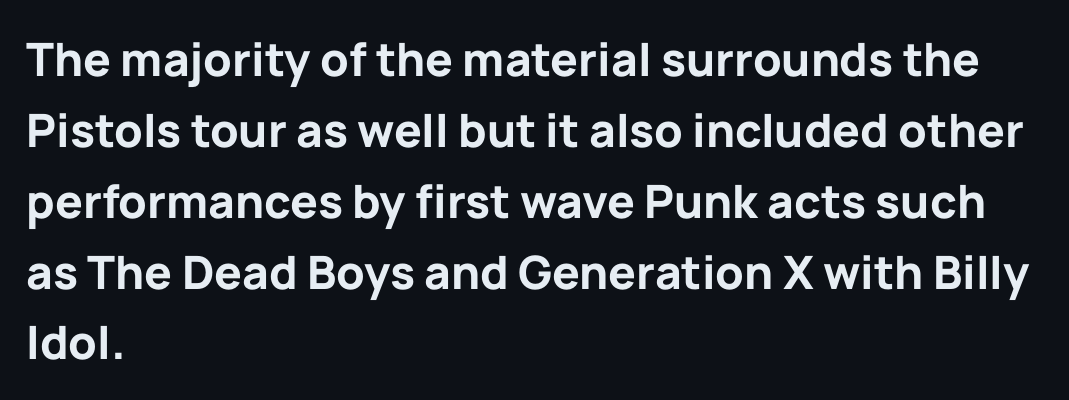
What weight is shown? A full bold with thick strokes. Here the glyphs are tracked normally, forming tight word shapes. The letters carry no serifs — their stems end cleanly without finishing strokes. The rag falls on the right side of this text block.
